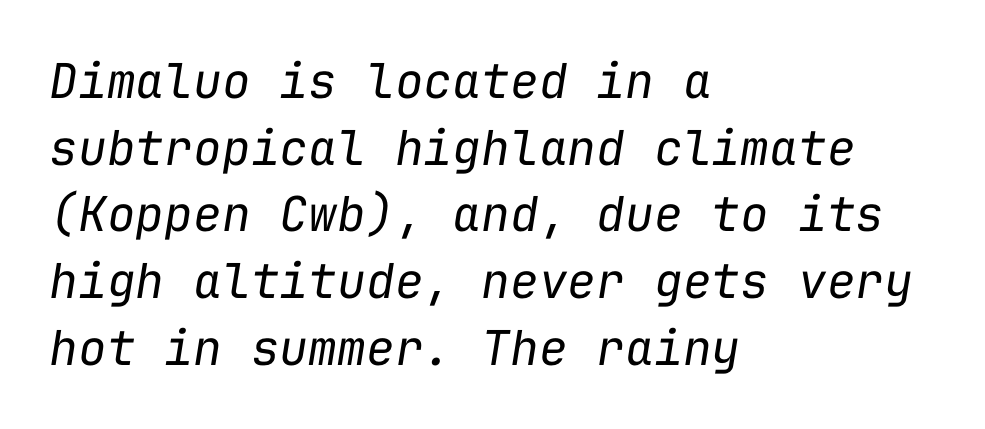
The image shows 48 px regular-weight type, italic (leaning right), monospaced; set left-aligned, normal line spacing (1.39x), normal letter spacing, not underlined; low stroke contrast and a medium x-height.
